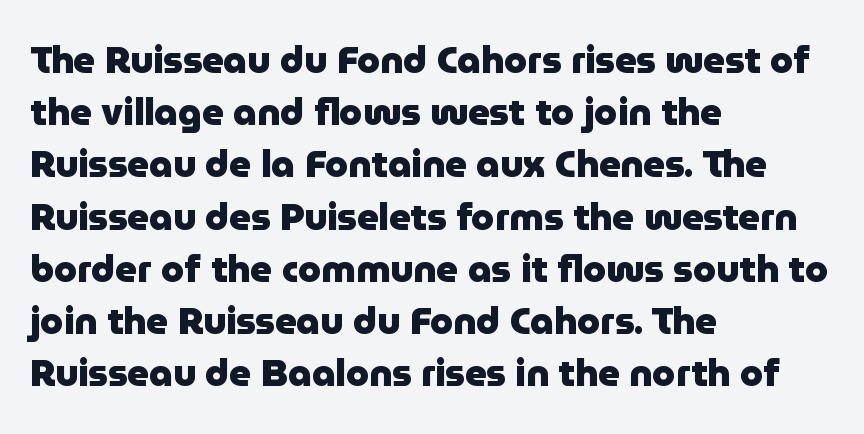
{"serif": "no", "italic": "no", "bold": "yes", "weight": "heavy", "width": "normal", "stroke_contrast": "low", "x_height": "medium", "monospaced": "no", "underline": "no", "align": "left", "line_spacing": "normal", "line_spacing_ratio": 1.41, "letter_spacing": "normal", "letter_spacing_em": 0.0, "glyph_px": 37}
